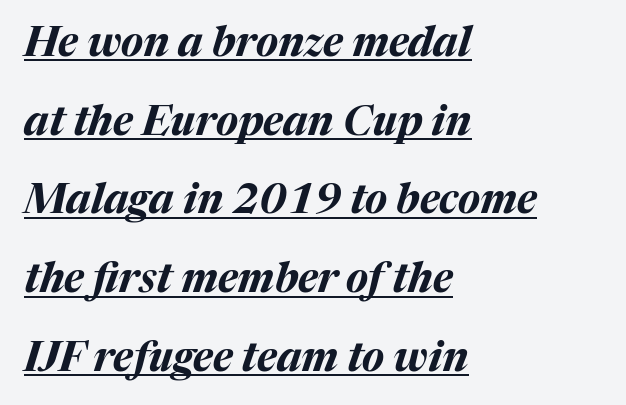
Q: Is the text bold? A: Yes.
Q: Is the text italic (slanted)? A: Yes, it leans right by about 17 degrees.
Q: Is the text underlined? A: Yes.
Q: How is the paragraph aligned? A: Left-aligned.
Q: Is the spacing between letters normal or unusually wide? A: Normal.
Q: Is the spacing between lines tight, normal or loose? A: Loose.
Q: Width (condensed, normal, or wide)? A: Normal.
Q: Stroke contrast? A: Medium.
Q: x-height? A: Medium.
Q: Monospaced? A: No.
